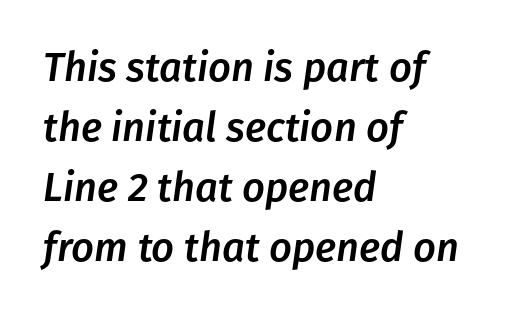
Q: Is the text italic (slanted)? A: Yes, it leans right by about 8 degrees.
Q: Is the text underlined? A: No.
Q: How is the paragraph aligned? A: Left-aligned.
Q: Is the spacing between letters normal or unusually wide? A: Normal.
Q: Is the spacing between lines tight, normal or loose? A: Normal.
Q: Width (condensed, normal, or wide)? A: Normal.
Q: Stroke contrast? A: Low.
Q: x-height? A: Medium.
Q: Monospaced? A: No.
